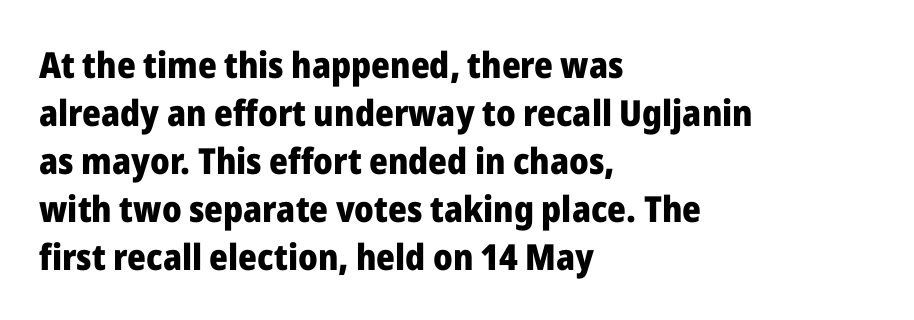
Is there any slant? The stems are plumb. These lines are rendered in a variable-pitch font. Teacher's note: observe the even left margin — that is flush-left alignment. A clean baseline with only descenders dipping below it.
